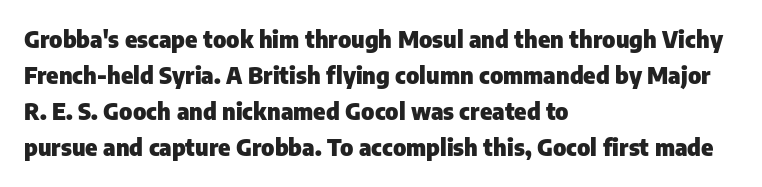
The image shows 23 px bold type, upright; set left-aligned, normal line spacing (1.57x), normal letter spacing, not underlined.
